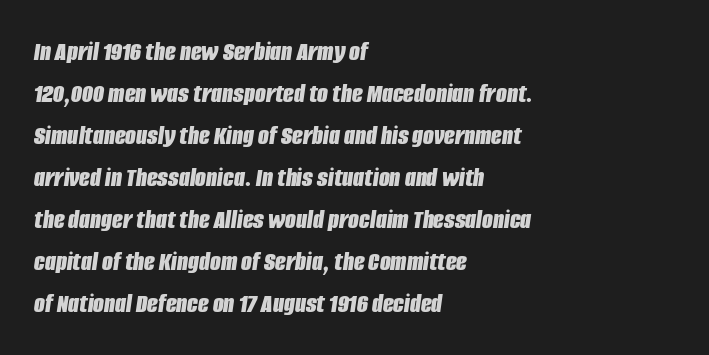
The image shows 28 px bold, condensed type, italic (leaning right); set left-aligned, normal line spacing (1.5x), normal letter spacing, not underlined; low stroke contrast and a large x-height.
